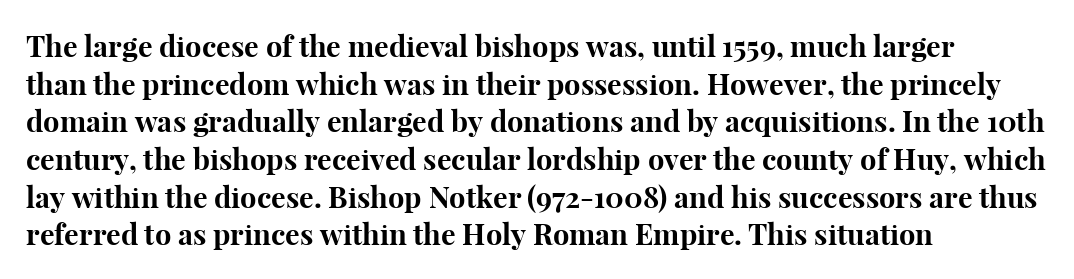
How heavy is the stroke? Heavy — this is a bold. Is there any slant? The stems are plumb. Look at the bottom of the vertical strokes: they flare into serifs here. This sample is left-justified, so line endings fall wherever the words run out.
